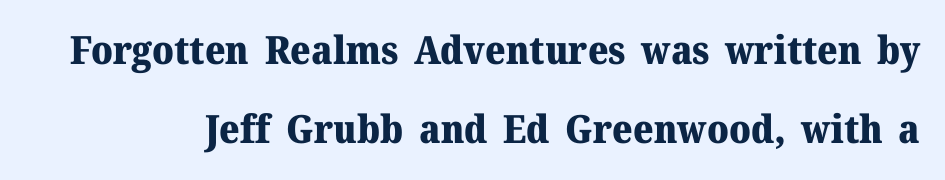
Q: Is the text bold? A: Yes.
Q: Is the text italic (slanted)? A: No, it is upright.
Q: Is the typeface a serif or a sans-serif typeface? A: Serif.
Q: Is the text underlined? A: No.
Q: Is the spacing between letters normal or unusually wide? A: Normal.
Q: Is the spacing between lines tight, normal or loose? A: Loose.
Q: Width (condensed, normal, or wide)? A: Normal.
Q: Stroke contrast? A: Medium.
Q: x-height? A: Medium.
Q: Monospaced? A: No.
